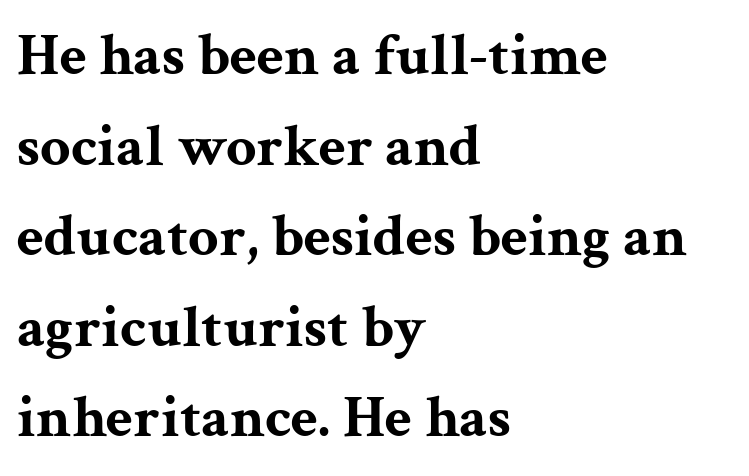
Q: Is the text bold? A: Yes.
Q: Is the text italic (slanted)? A: No, it is upright.
Q: Is the typeface a serif or a sans-serif typeface? A: Serif.
Q: Is the text underlined? A: No.
Q: How is the paragraph aligned? A: Left-aligned.
Q: Is the spacing between letters normal or unusually wide? A: Normal.
Q: Is the spacing between lines tight, normal or loose? A: Normal.
Q: Width (condensed, normal, or wide)? A: Wide.
Q: Stroke contrast? A: Medium.
Q: x-height? A: Medium.
Q: Monospaced? A: No.
